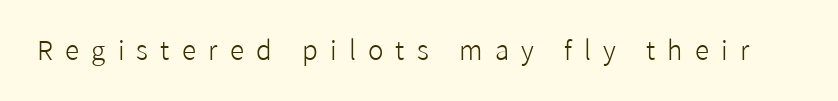
Words appear elongated and porous because spacing is wide. A clean baseline with only descenders dipping below it. The characters are drawn with everyday or finer stroke widths. A typesetter would mark this as roman, not italic.
